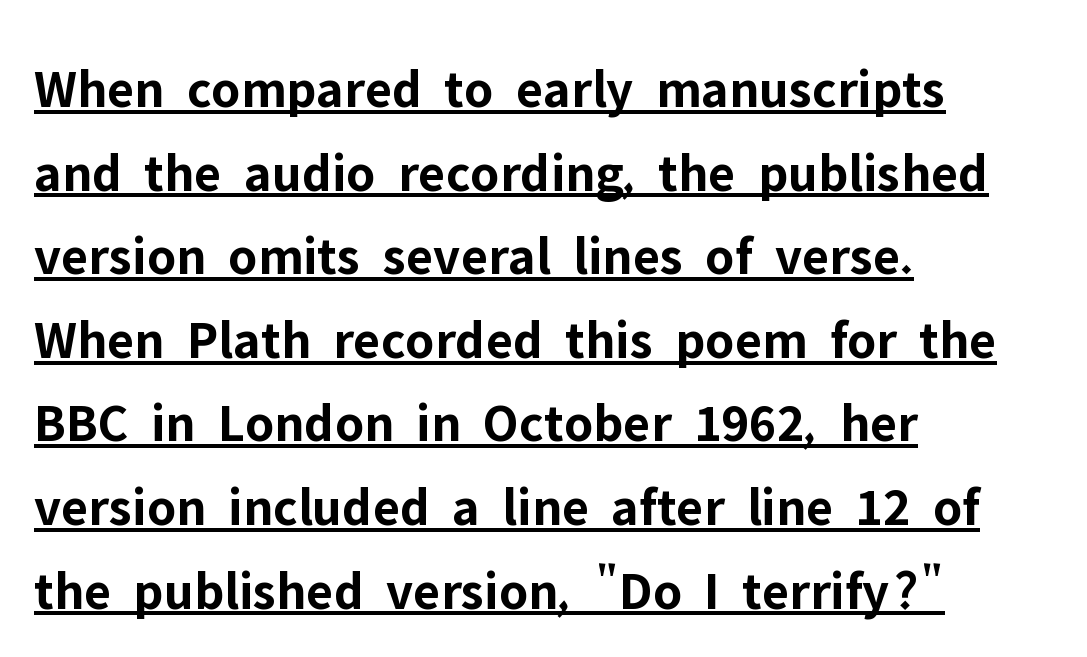
Q: Is the text bold? A: Yes.
Q: Is the text italic (slanted)? A: No, it is upright.
Q: Is the typeface a serif or a sans-serif typeface? A: Sans-serif.
Q: Is the text underlined? A: Yes.
Q: How is the paragraph aligned? A: Left-aligned.
Q: Is the spacing between letters normal or unusually wide? A: Normal.
Q: Is the spacing between lines tight, normal or loose? A: Normal.
Q: Width (condensed, normal, or wide)? A: Normal.
Q: Stroke contrast? A: Low.
Q: x-height? A: Medium.
Q: Monospaced? A: No.
